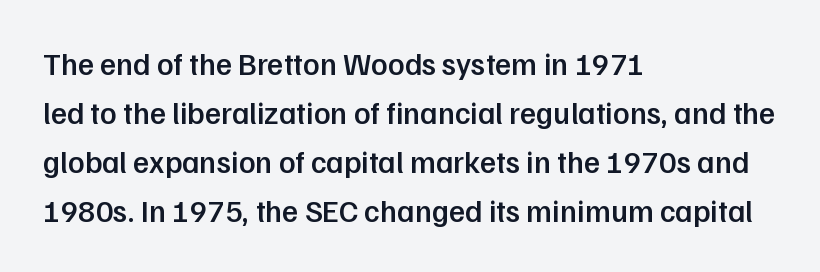
Q: Is the text bold? A: Semi-bold.
Q: Is the text italic (slanted)? A: No, it is upright.
Q: Is the typeface a serif or a sans-serif typeface? A: Sans-serif.
Q: Is the text underlined? A: No.
Q: How is the paragraph aligned? A: Left-aligned.
Q: Is the spacing between letters normal or unusually wide? A: Normal.
Q: Is the spacing between lines tight, normal or loose? A: Normal.
Q: Width (condensed, normal, or wide)? A: Normal.
Q: Stroke contrast? A: Low.
Q: x-height? A: Medium.
Q: Monospaced? A: No.
